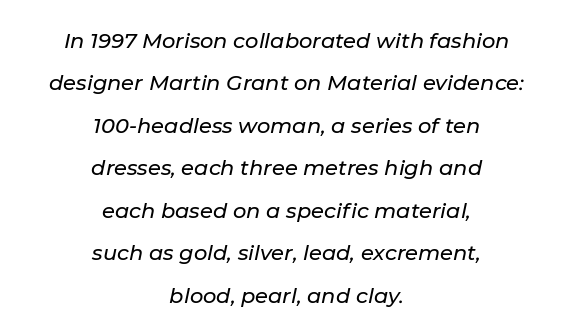
Q: Is the text italic (slanted)? A: Yes, it leans right by about 11 degrees.
Q: Is the text underlined? A: No.
Q: How is the paragraph aligned? A: Centered.
Q: Is the spacing between letters normal or unusually wide? A: Normal.
Q: Is the spacing between lines tight, normal or loose? A: Loose.
